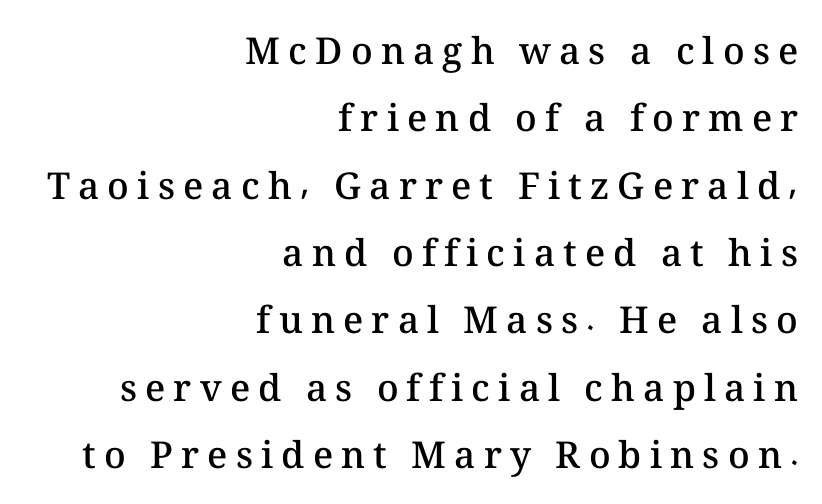
Q: Is the text bold? A: Semi-bold.
Q: Is the text italic (slanted)? A: No, it is upright.
Q: Is the text underlined? A: No.
Q: How is the paragraph aligned? A: Right-aligned.
Q: Is the spacing between letters normal or unusually wide? A: Unusually wide.
Q: Width (condensed, normal, or wide)? A: Normal.
Q: Stroke contrast? A: Medium.
Q: x-height? A: Medium.
Q: Monospaced? A: No.
